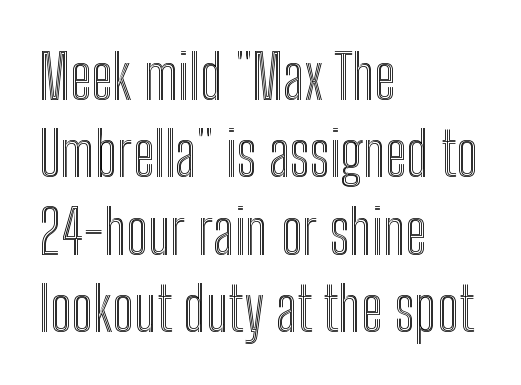
{"italic": "no", "width": "condensed", "x_height": "medium", "monospaced": "no", "underline": "no", "align": "left", "line_spacing": "normal", "line_spacing_ratio": 1.27, "letter_spacing": "normal", "letter_spacing_em": 0.0, "glyph_px": 61}
